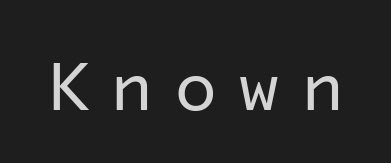
The image shows 71 px regular-weight sans-serif type, upright, monospaced; set unusually wide letter spacing (+0.28 em), not underlined; low stroke contrast and a medium x-height.
